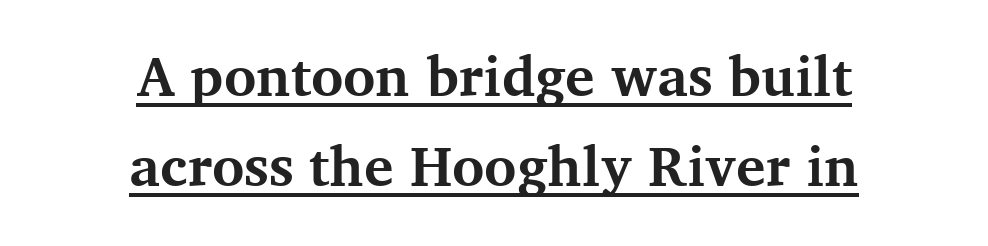
Character widths vary here, with narrow letters taking less room than wide ones. This is serif lettering, the kind often seen in printed books. Does the copy run flush right? No — it is centered line by line. Every letter is thick-stroked: bold, no question.
